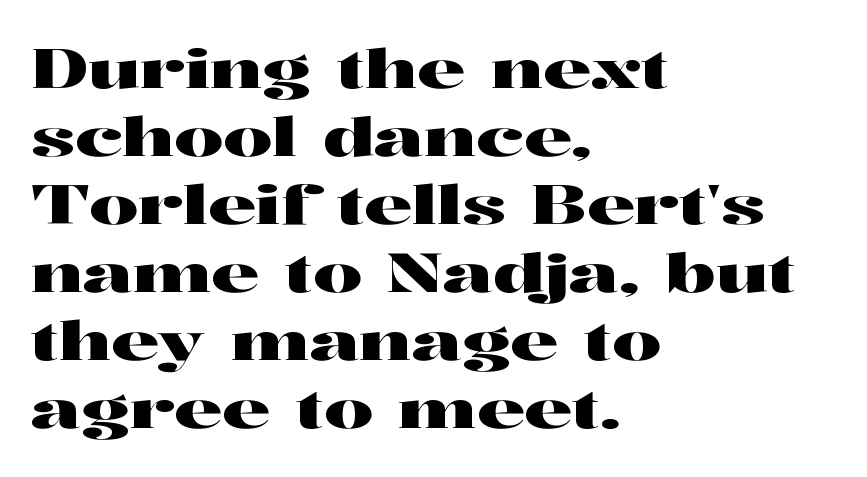
The axis of the letterforms is exactly vertical. How are the letters spaced? Ordinarily, with no added tracking. Note: serifs present on the glyphs. A typesetter would call this proportional, since set widths differ per character. Has an underline been added? It has not. Rows of type keep a routine distance in the vertical direction.
